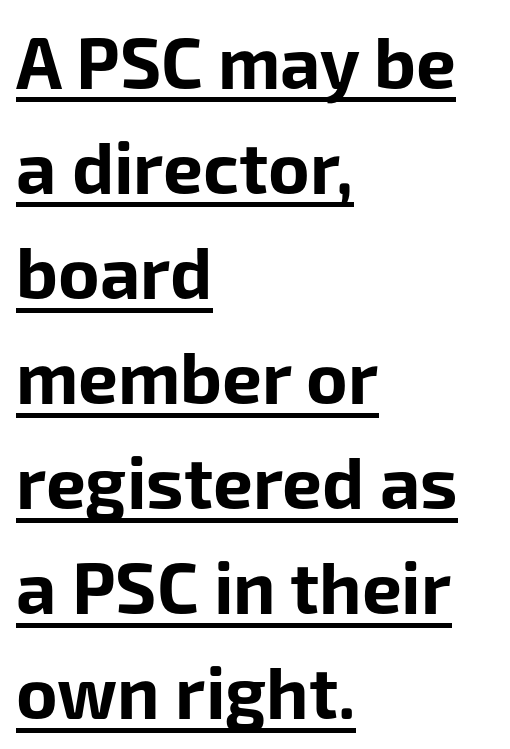
{"serif": "no", "italic": "no", "bold": "yes", "weight": "bold", "width": "normal", "stroke_contrast": "low", "x_height": "medium", "monospaced": "no", "underline": "yes", "align": "left", "line_spacing": "normal", "line_spacing_ratio": 1.48, "letter_spacing": "normal", "letter_spacing_em": 0.0, "glyph_px": 71}
